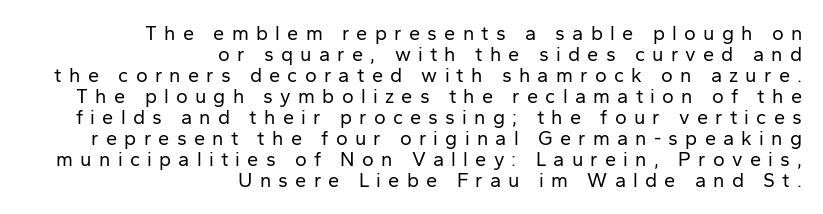
Whoever set this chose condensed vertical rhythm over breathing room. Observe the wide spacing: letters keep a clear distance from each other. Italic? Not at all — the glyphs are vertical. Line ends are locked; line starts wander. Nothing heavy about these letters — not bold at all.
